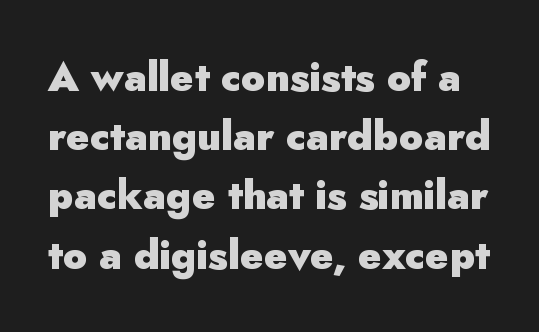
{"serif": "no", "italic": "no", "bold": "yes", "weight": "heavy", "width": "normal", "stroke_contrast": "low", "x_height": "small", "monospaced": "no", "underline": "no", "line_spacing": "normal", "line_spacing_ratio": 1.48, "letter_spacing": "normal", "letter_spacing_em": 0.0, "glyph_px": 40}
